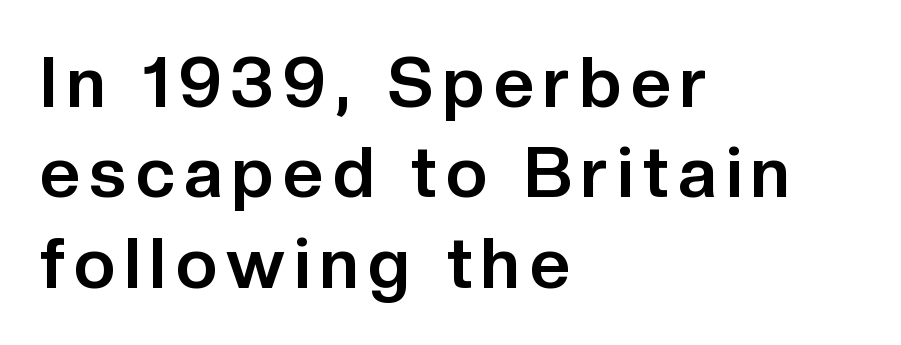
The image shows 70 px bold sans-serif type, upright; set left-aligned, normal line spacing (1.29x), not underlined; low stroke contrast and a medium x-height.
